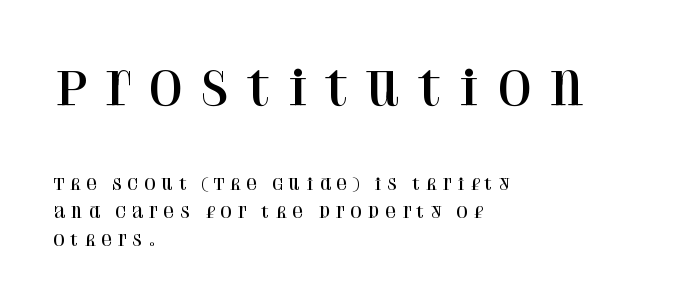
{"serif": "yes", "italic": "no", "width": "normal", "stroke_contrast": "high", "x_height": "large", "monospaced": "no", "underline": "no", "align": "left", "line_spacing_ratio": 1.85, "letter_spacing": "wide", "letter_spacing_em": 0.32, "larger_block": "first", "size_ratio": 3.0, "glyph_px": 45}
